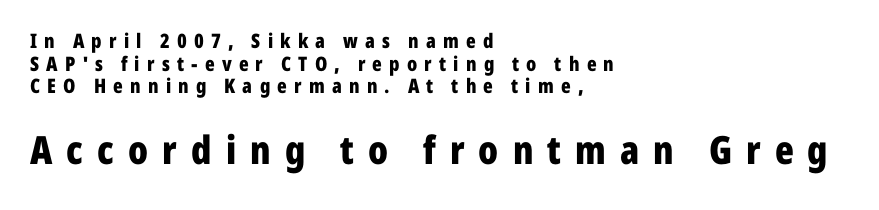
Students, observe: this is what under-led, compact text looks like. Visually, the bottom section dominates because its glyphs are scaled up. Upright lettering throughout. The rendering uses natural spacing where letterforms have individual widths. The setting favours the left margin, as ordinary paragraphs usually do.
